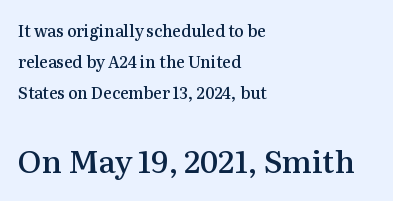
Q: Is the text bold? A: Semi-bold.
Q: Is the text italic (slanted)? A: No, it is upright.
Q: Is the typeface a serif or a sans-serif typeface? A: Serif.
Q: Is the text underlined? A: No.
Q: How is the paragraph aligned? A: Left-aligned.
Q: Is the spacing between letters normal or unusually wide? A: Normal.
Q: Is the spacing between lines tight, normal or loose? A: Loose.
Q: Which block of text is set in a larger size, the first (top) or the second (bottom)? A: The second (bottom) one.
Q: Width (condensed, normal, or wide)? A: Normal.
Q: Stroke contrast? A: Medium.
Q: x-height? A: Medium.
Q: Monospaced? A: No.
